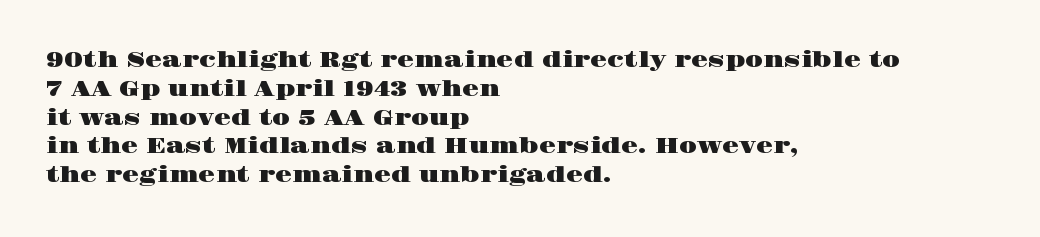
{"italic": "no", "underline": "no", "align": "left", "line_spacing": "normal", "line_spacing_ratio": 1.31, "letter_spacing": "normal", "letter_spacing_em": 0.0, "glyph_px": 22}
